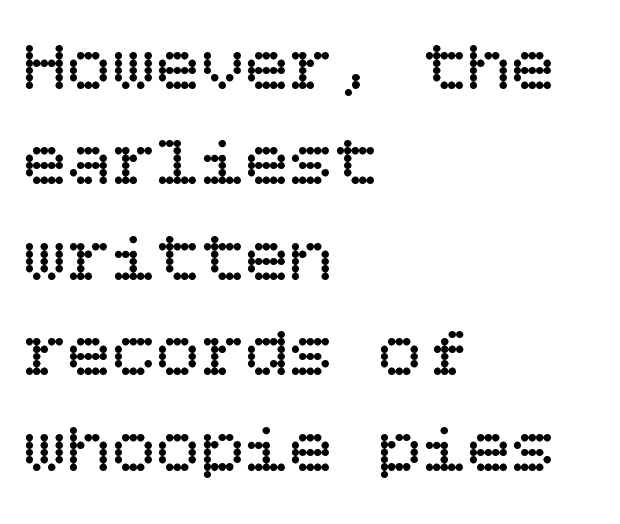
The image shows 74 px regular-weight type, upright; set left-aligned, normal line spacing (1.29x), normal letter spacing, not underlined; low stroke contrast and a large x-height.
